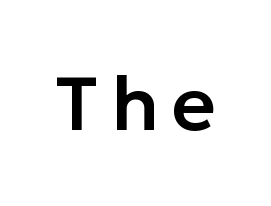
The image shows 76 px sans-serif type, upright; set not underlined; low stroke contrast and a medium x-height.
